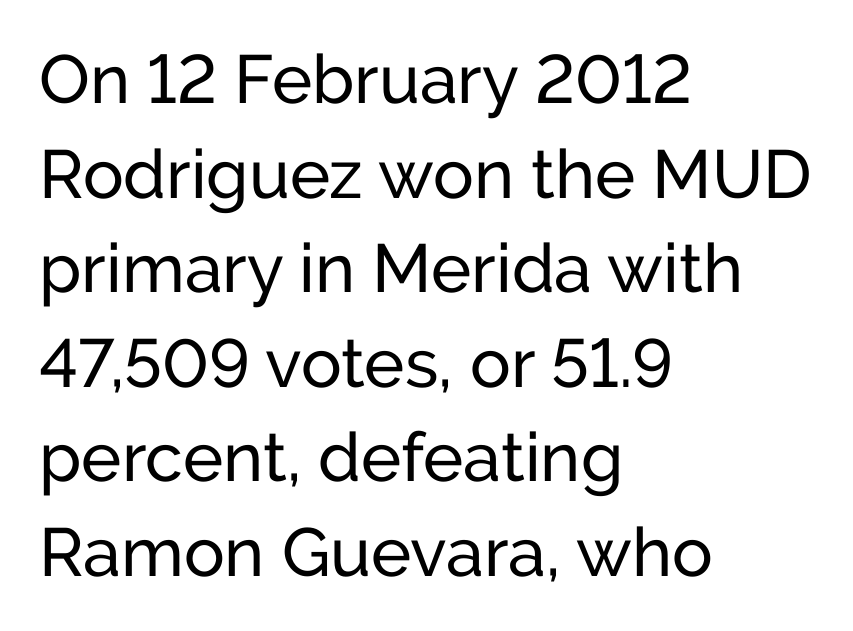
{"serif": "no", "italic": "no", "width": "normal", "stroke_contrast": "low", "x_height": "medium", "monospaced": "no", "underline": "no", "align": "left", "line_spacing": "normal", "line_spacing_ratio": 1.39, "letter_spacing": "normal", "letter_spacing_em": 0.0, "glyph_px": 68}
